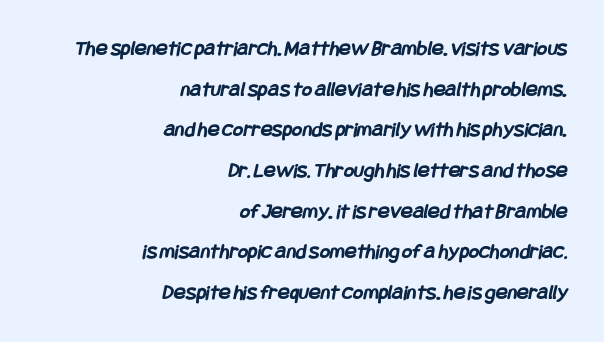
{"bold": "yes", "underline": "no", "align": "right", "line_spacing_ratio": 1.85, "letter_spacing": "normal", "letter_spacing_em": 0.0, "glyph_px": 22}
